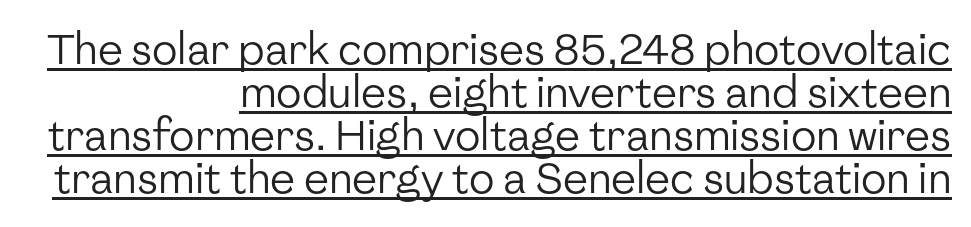
The image shows 42 px regular-weight sans-serif type, upright; set right-aligned, tight line spacing (1.02x), normal letter spacing, underlined; low stroke contrast and a medium x-height.
